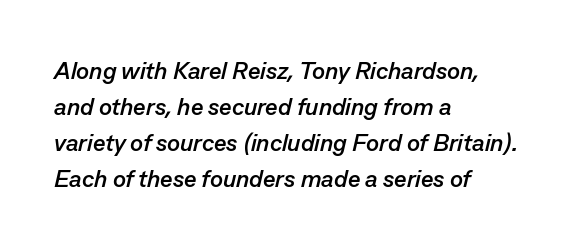
Words appear dense and cohesive because spacing is normal. The sample has been set heavy, in full bold. Left-aligned paragraph, ragged on the right. Regular leading. This is oblique type, the kind used for emphasis or titles.
